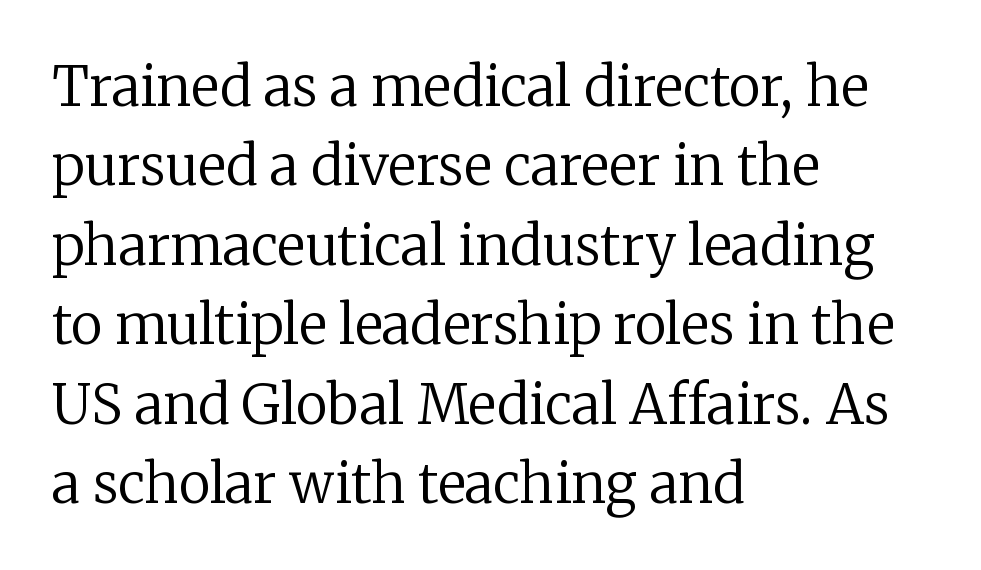
{"serif": "yes", "italic": "no", "bold": "no", "weight": "regular", "width": "normal", "stroke_contrast": "low", "x_height": "medium", "monospaced": "no", "underline": "no", "align": "left", "line_spacing": "normal", "line_spacing_ratio": 1.47, "letter_spacing": "normal", "letter_spacing_em": 0.0, "glyph_px": 54}
